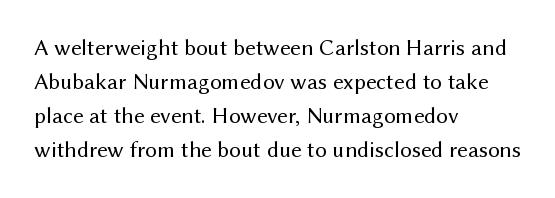
The type sits square on the baseline with zero lean. Stem width sits at or under what a default text font uses. Horizontally, the lines are justified to the leading edge only. This sample keeps an unexceptional amount of space between lines. The space beneath each line is pristine and unruled. There is no visible air inserted between adjacent glyphs.
